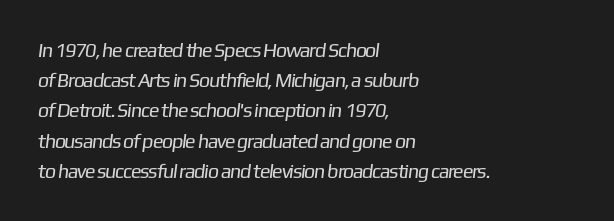
Q: Is the text bold? A: No.
Q: Is the text underlined? A: No.
Q: How is the paragraph aligned? A: Left-aligned.
Q: Is the spacing between letters normal or unusually wide? A: Normal.
Q: Is the spacing between lines tight, normal or loose? A: Normal.
